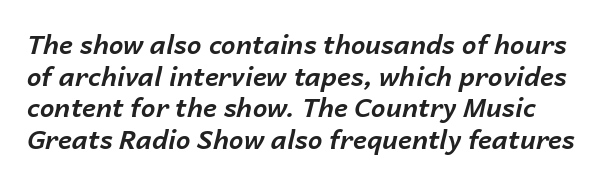
When letters slant like this, we call the style italic. Is the type bold? Yes — the strokes are clearly thick and heavy. Tracking value appears to be zero — textbook default spacing. Underlining? Definitely not there.
